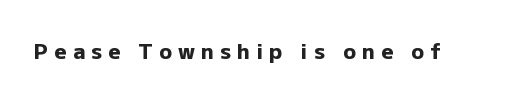
{"italic": "no", "bold": "yes", "underline": "no", "letter_spacing": "wide", "letter_spacing_em": 0.3, "glyph_px": 21}
